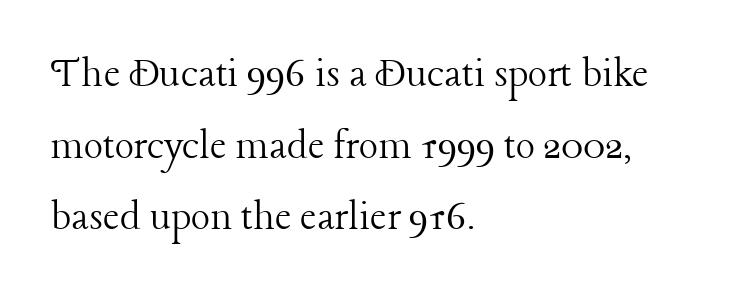
The lettering holds an erect, upright posture throughout. Leading: standard. Is this a sans? No — the strokes have serifs. Varying glyph widths throughout — classic text-font behaviour. The ragged edge is on the right, which tells us the setting is flush left. Caption: face not bold, strokes unweighted.
